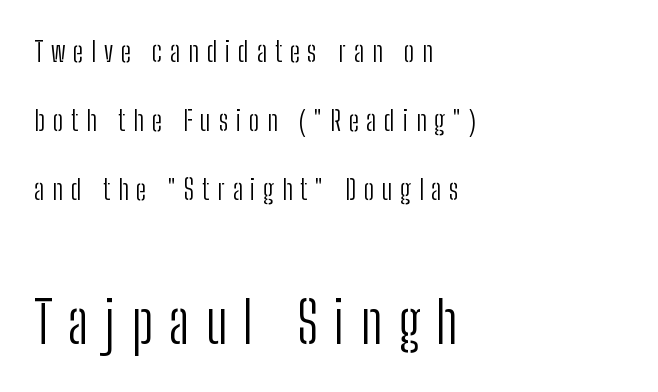
Q: Is the text bold? A: No.
Q: Is the text italic (slanted)? A: No, it is upright.
Q: Is the typeface a serif or a sans-serif typeface? A: Sans-serif.
Q: Is the text underlined? A: No.
Q: How is the paragraph aligned? A: Left-aligned.
Q: Is the spacing between letters normal or unusually wide? A: Unusually wide.
Q: Is the spacing between lines tight, normal or loose? A: Loose.
Q: Which block of text is set in a larger size, the first (top) or the second (bottom)? A: The second (bottom) one.
Q: Width (condensed, normal, or wide)? A: Condensed.
Q: Stroke contrast? A: Low.
Q: x-height? A: Medium.
Q: Monospaced? A: No.
